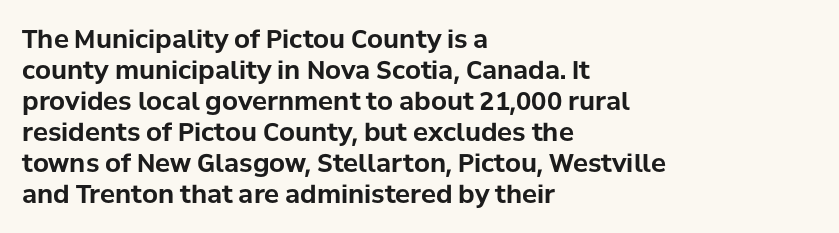
{"italic": "no", "bold": "yes", "underline": "no", "align": "left", "line_spacing_ratio": 1.24, "letter_spacing": "normal", "letter_spacing_em": 0.0, "glyph_px": 25}
